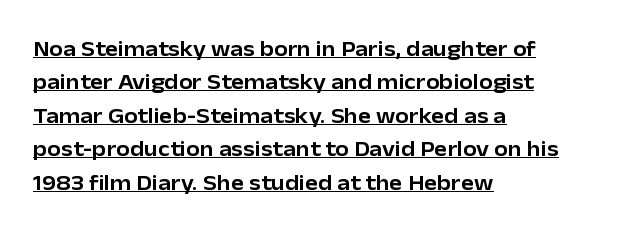
Does the copy run flush right? No — it runs flush left. Is there an underline? Yes — a line sits under the letters. Vertically, the passage feels balanced, rows spaced as you'd expect. Characters remain perfectly vertical along every line.
